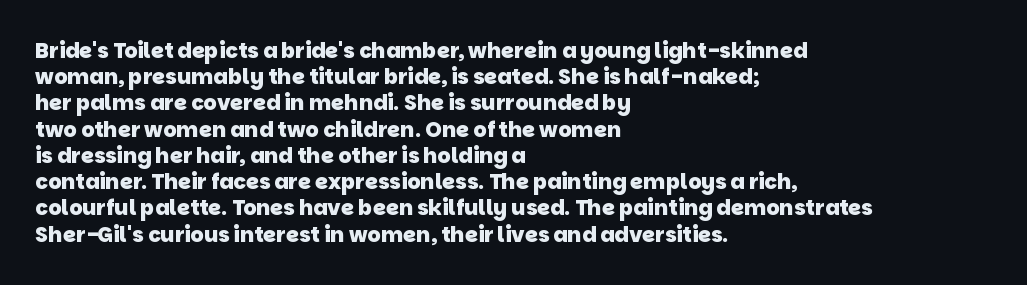
The image shows 21 px bold type; set left-aligned, normal line spacing (1.25x), normal letter spacing, not underlined.
